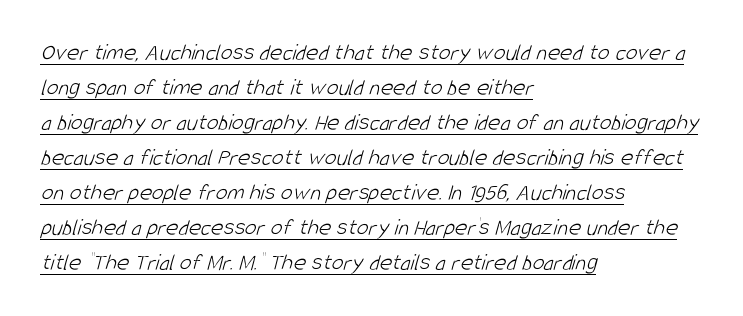
These characters rest on top of a visible drawn line. Layout note: lines flush left. Does the leading feel generous? No, just average. Students, note that the glyphs here touch the page at normal intervals. Weight: not bold — regular or lighter.
